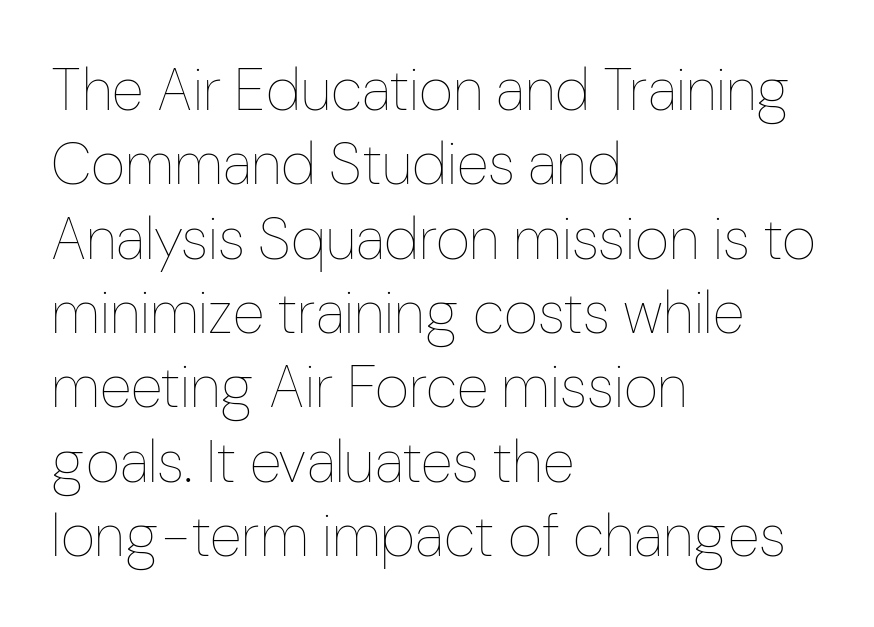
The image shows 59 px thin, condensed type, upright; set left-aligned, normal line spacing (1.26x), normal letter spacing, not underlined; low stroke contrast and a medium x-height.
